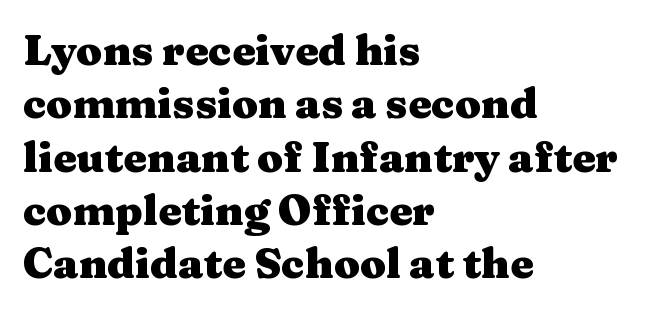
Q: Is the text bold? A: Yes.
Q: Is the text italic (slanted)? A: No, it is upright.
Q: Is the typeface a serif or a sans-serif typeface? A: Serif.
Q: Is the text underlined? A: No.
Q: How is the paragraph aligned? A: Left-aligned.
Q: Is the spacing between letters normal or unusually wide? A: Normal.
Q: Is the spacing between lines tight, normal or loose? A: Normal.
Q: Width (condensed, normal, or wide)? A: Wide.
Q: Stroke contrast? A: Medium.
Q: x-height? A: Medium.
Q: Monospaced? A: No.
